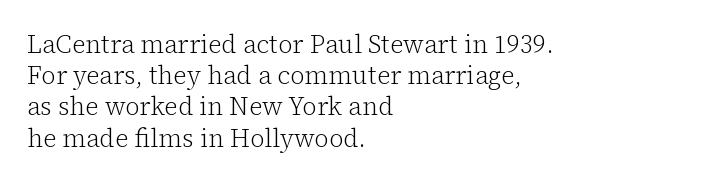
{"italic": "no", "bold": "no", "underline": "no", "align": "left", "line_spacing": "normal", "line_spacing_ratio": 1.25, "letter_spacing": "normal", "letter_spacing_em": 0.0, "glyph_px": 25}
